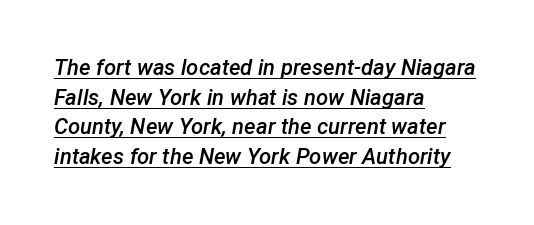
{"italic": "yes", "lean": "right", "slant_degrees": 12, "bold": "semi", "underline": "yes", "align": "left", "line_spacing": "normal", "line_spacing_ratio": 1.35, "letter_spacing": "normal", "letter_spacing_em": 0.0, "glyph_px": 22}
